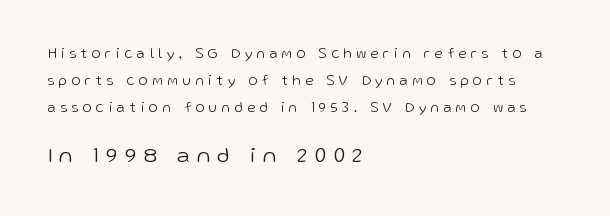
The cut favours lightness, reaching ordinary text weight at its darkest. Line spacing here is loose. The paragraph shown leans on its left margin. The strip under each line holds only bare page.
